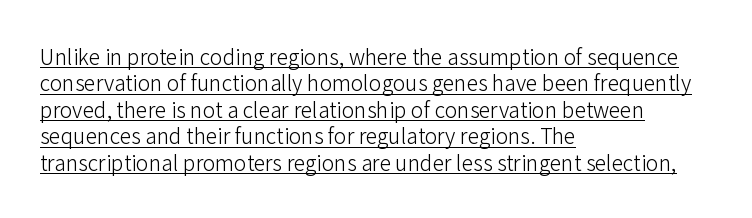
Q: Is the text bold? A: No.
Q: Is the text italic (slanted)? A: No, it is upright.
Q: Is the text underlined? A: Yes.
Q: How is the paragraph aligned? A: Left-aligned.
Q: Is the spacing between letters normal or unusually wide? A: Normal.
Q: Is the spacing between lines tight, normal or loose? A: Normal.
